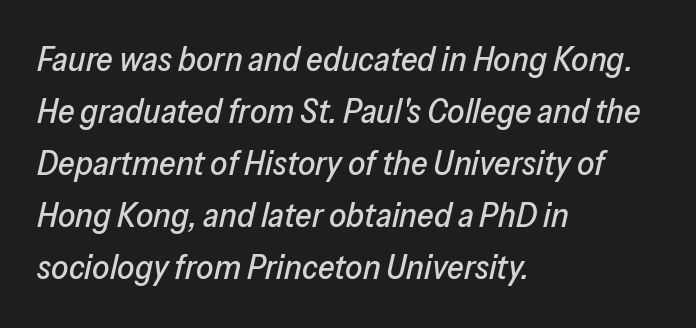
{"italic": "yes", "lean": "right", "slant_degrees": 13, "width": "normal", "stroke_contrast": "low", "x_height": "medium", "monospaced": "no", "underline": "no", "align": "left", "line_spacing": "normal", "line_spacing_ratio": 1.53, "letter_spacing": "normal", "letter_spacing_em": 0.0, "glyph_px": 34}
